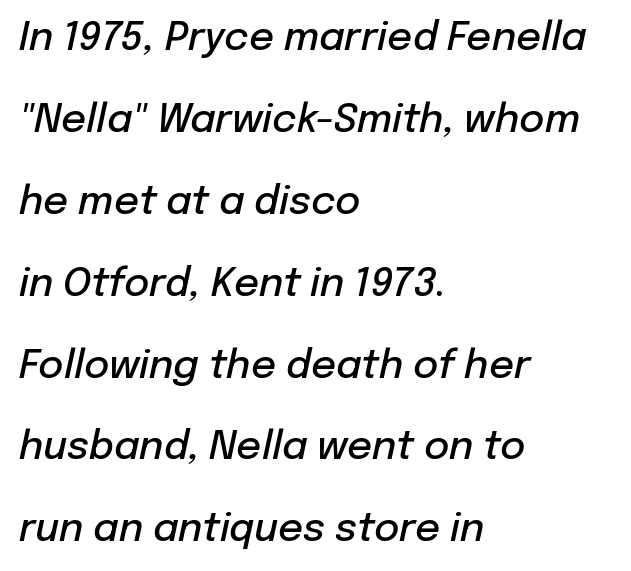
Q: Is the text bold? A: Semi-bold.
Q: Is the text italic (slanted)? A: Yes, it leans right by about 12 degrees.
Q: Is the text underlined? A: No.
Q: How is the paragraph aligned? A: Left-aligned.
Q: Is the spacing between letters normal or unusually wide? A: Normal.
Q: Is the spacing between lines tight, normal or loose? A: Loose.
Q: Width (condensed, normal, or wide)? A: Normal.
Q: Stroke contrast? A: Low.
Q: x-height? A: Medium.
Q: Monospaced? A: No.
